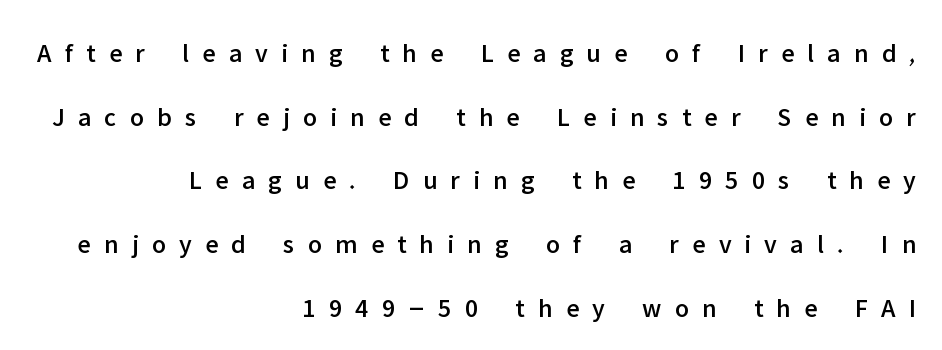
{"italic": "no", "underline": "no", "align": "right", "line_spacing": "loose", "line_spacing_ratio": 2.36, "letter_spacing": "wide", "letter_spacing_em": 0.49, "glyph_px": 27}
